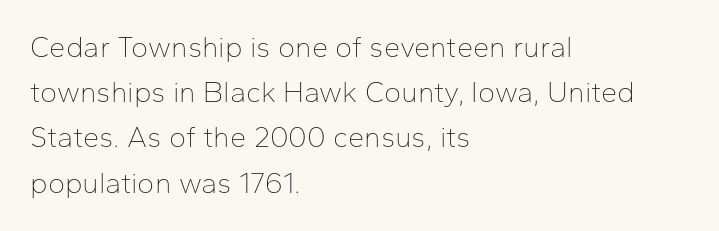
Q: Is the text bold? A: No.
Q: Is the text italic (slanted)? A: No, it is upright.
Q: Is the typeface a serif or a sans-serif typeface? A: Sans-serif.
Q: Is the text underlined? A: No.
Q: How is the paragraph aligned? A: Left-aligned.
Q: Is the spacing between letters normal or unusually wide? A: Normal.
Q: Is the spacing between lines tight, normal or loose? A: Normal.
Q: Width (condensed, normal, or wide)? A: Normal.
Q: Stroke contrast? A: Low.
Q: x-height? A: Medium.
Q: Monospaced? A: No.
